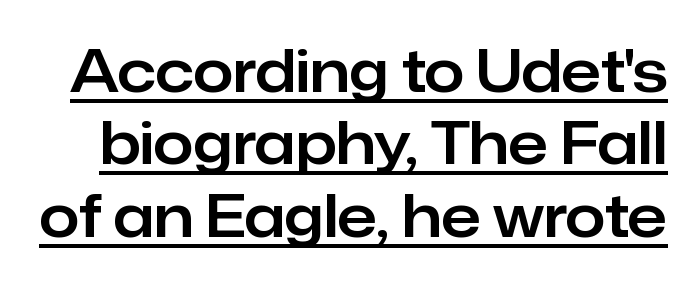
{"serif": "no", "italic": "no", "width": "normal", "stroke_contrast": "low", "x_height": "medium", "monospaced": "no", "underline": "yes", "line_spacing": "normal", "line_spacing_ratio": 1.25, "letter_spacing": "normal", "letter_spacing_em": 0.0, "glyph_px": 58}
